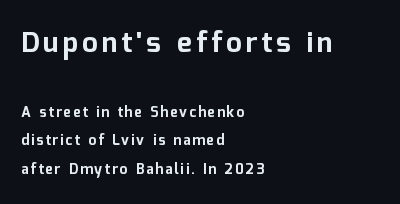
{"serif": "no", "italic": "no", "bold": "yes", "weight": "bold", "width": "normal", "stroke_contrast": "low", "x_height": "medium", "monospaced": "no", "underline": "no", "align": "left", "line_spacing": "loose", "line_spacing_ratio": 2.05, "larger_block": "first", "size_ratio": 2.0, "glyph_px": 28}
